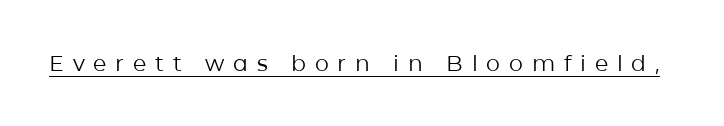
The passage shown is underscored from start to finish. Quick note: not italic, upright. On a weight scale, this lands at 450 or below. Short note: letters widely spaced.
